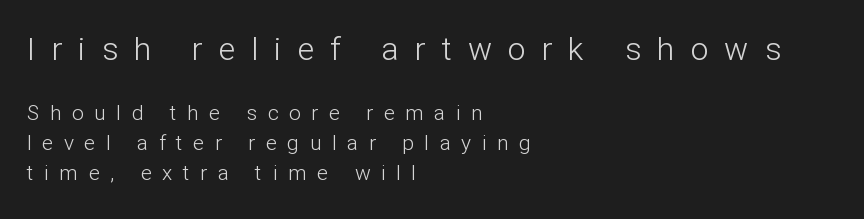
Regular leading. The lettering stays uniformly vertical, giving the passage a roman look. Check where the strokes stop: nothing finishes them off — pure sans. Plain, unruled lines of type. Caption: expanded tracking, letters set apart.
